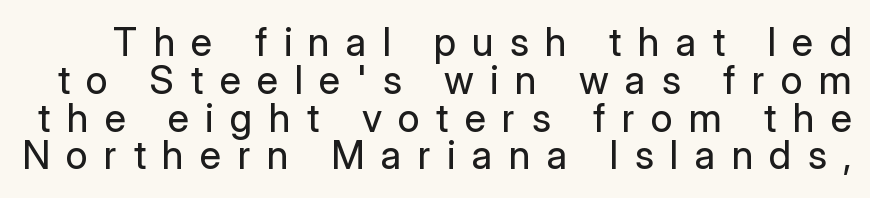
The image shows 39 px regular-weight sans-serif type, upright; set tight line spacing (0.97x), unusually wide letter spacing (+0.42 em), not underlined; low stroke contrast and a medium x-height.
